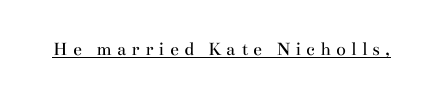
Nope, not italic — everything's standing straight. Is there an underline? Yes — a line sits under the letters. Honestly, the letter spacing is so wide it's the main thing you notice. Unbolded letterforms with no extra heft.
